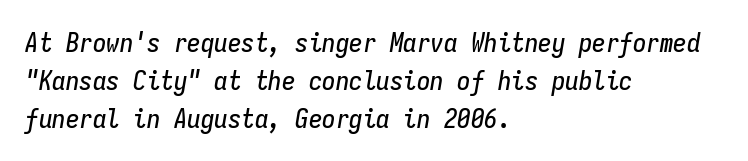
Q: Is the text italic (slanted)? A: Yes, it leans right by about 9 degrees.
Q: Is the text underlined? A: No.
Q: How is the paragraph aligned? A: Left-aligned.
Q: Is the spacing between letters normal or unusually wide? A: Normal.
Q: Is the spacing between lines tight, normal or loose? A: Normal.
